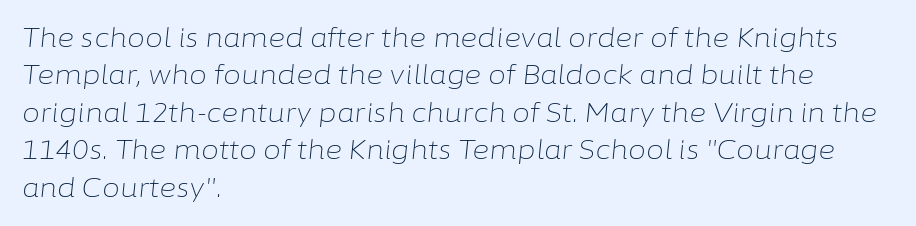
{"italic": "yes", "lean": "right", "slant_degrees": 6, "bold": "no", "underline": "no", "align": "left", "line_spacing": "normal", "line_spacing_ratio": 1.44, "letter_spacing": "normal", "letter_spacing_em": 0.0, "glyph_px": 26}
